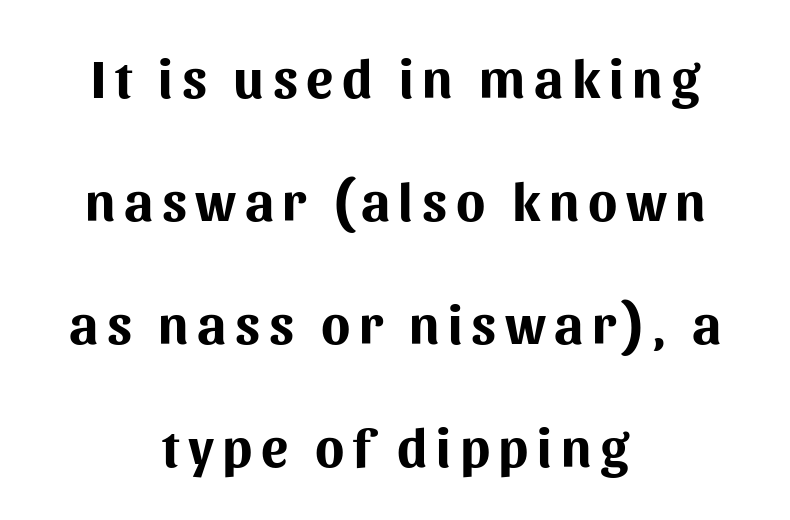
This sample uses an upright cut, with every glyph sitting square on the baseline. Bare-footed words on every line. Character widths vary here, with narrow letters taking less room than wide ones. Airy leading. Serif or sans? Sans — the stroke terminals are bare.
